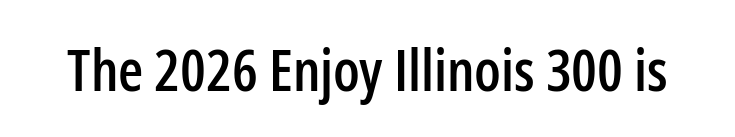
The specimen reads as upright at a glance. Words appear dense and cohesive because spacing is normal. A bare baseline throughout the passage. Proportional: the letters do not fall into vertical columns. A typesetter would label this face a sans.
